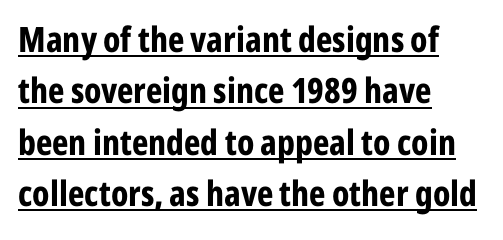
The image shows 35 px bold, condensed sans-serif type, upright; set left-aligned, normal line spacing (1.47x), normal letter spacing, underlined; low stroke contrast and a medium x-height.
